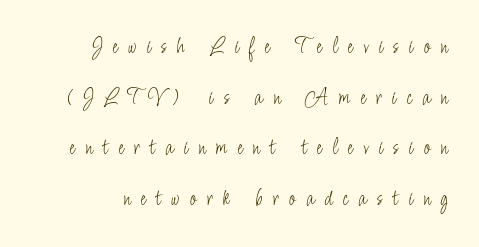
{"bold": "no", "underline": "no", "line_spacing": "loose", "line_spacing_ratio": 2.11, "letter_spacing": "wide", "letter_spacing_em": 0.42, "glyph_px": 24}
